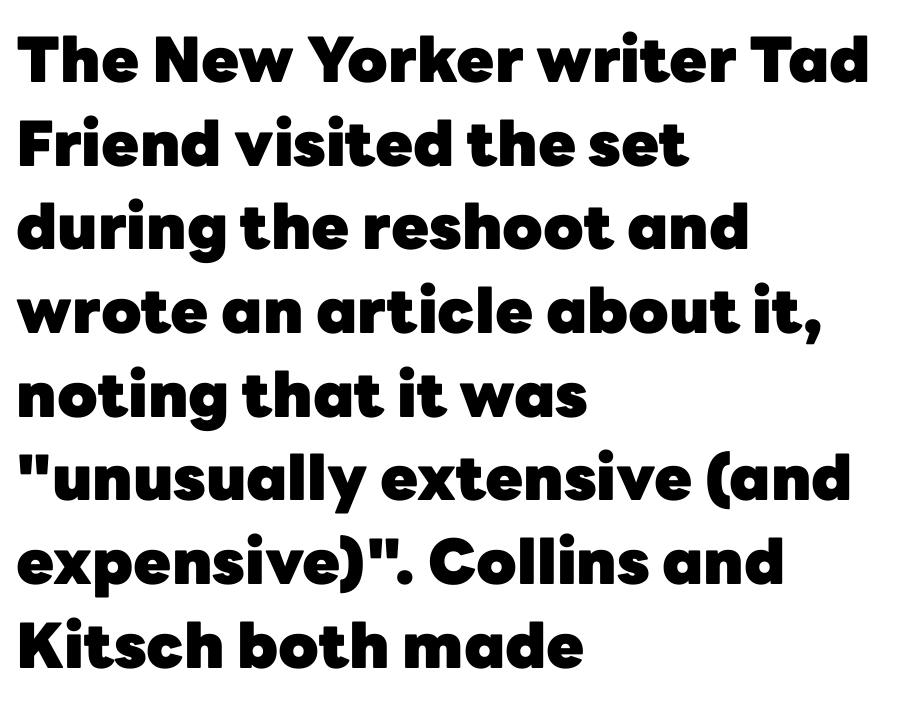
The rendering uses a moderate line-height, typical for paragraphs. In terms of weight, the rendering is a true, heavy bold. Varying glyph widths throughout — classic text-font behaviour. The baseline area is clear. It's the straight-up-and-down kind of type. The face used here is rendered with its standard letterfit.
